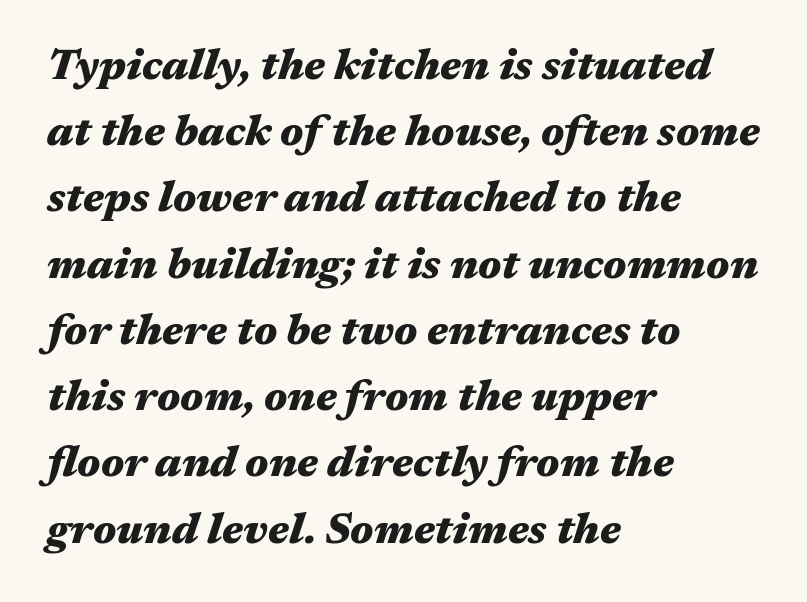
Q: Is the text bold? A: Yes.
Q: Is the text italic (slanted)? A: Yes, it leans right by about 17 degrees.
Q: Is the text underlined? A: No.
Q: How is the paragraph aligned? A: Left-aligned.
Q: Is the spacing between letters normal or unusually wide? A: Normal.
Q: Is the spacing between lines tight, normal or loose? A: Normal.
Q: Width (condensed, normal, or wide)? A: Wide.
Q: Stroke contrast? A: Medium.
Q: x-height? A: Medium.
Q: Monospaced? A: No.
